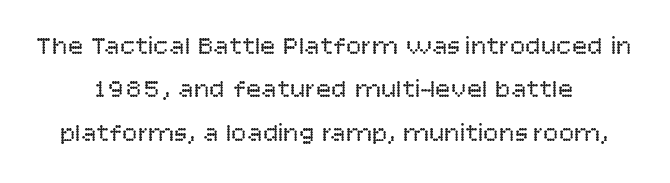
{"italic": "no", "bold": "no", "underline": "no", "line_spacing": "normal", "line_spacing_ratio": 1.67, "letter_spacing": "normal", "letter_spacing_em": 0.0, "glyph_px": 26}
